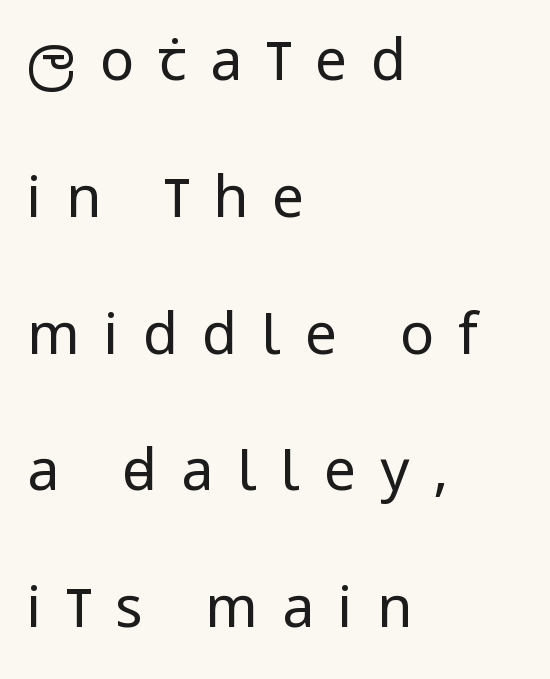
Honestly, there is no underline to notice here at all. Spacing verdict: proportional, widths tailored to each character. The typeface chosen for these lines omits serifs. Between one letter and the next there's a generous, obvious gap. Vertical spacing — loose. Notice how the stems are strictly vertical — no italics here.
